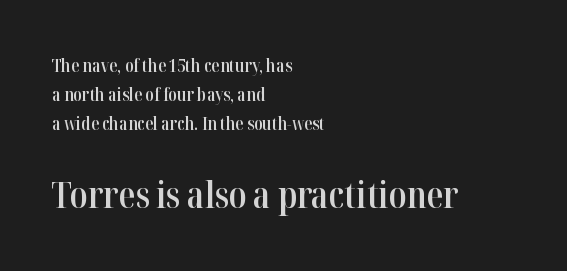
The image shows 37 px semibold, condensed serif type, upright; set left-aligned, normal line spacing (1.6x), normal letter spacing, not underlined; the second (bottom) block is 2.06x larger; high stroke contrast and a medium x-height.
